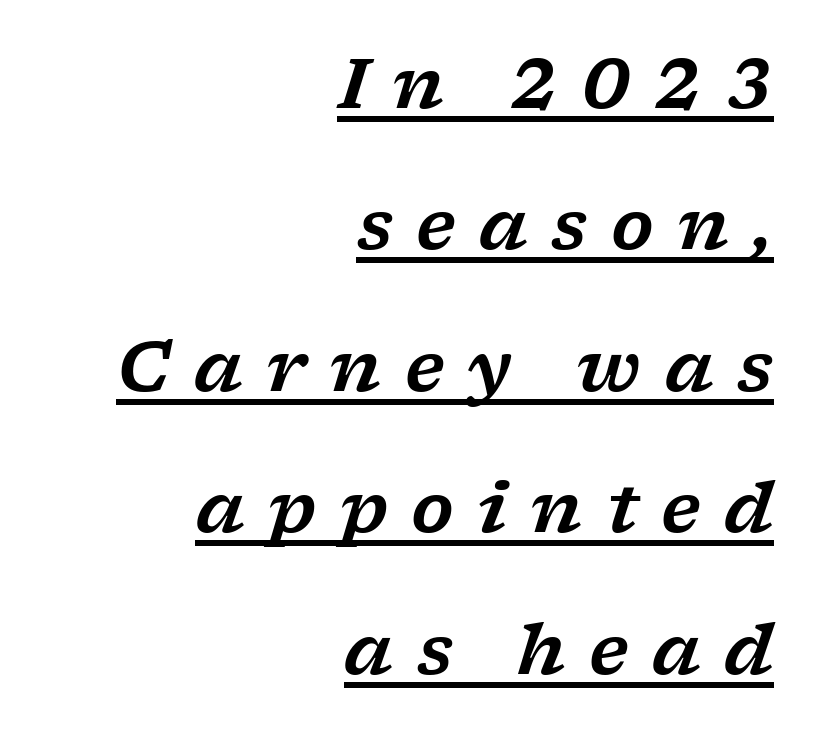
The text was rendered using a seriffed face with decorative stroke endings. The block of text is sparse from top to bottom, with ample space between rows. Which margin do the lines hug? The right one — the left edge is uneven. The passage shown is typed in a proportional face where columns would drift. Short note: letters widely spaced. Does the lettering tilt? It does — this is italic.
